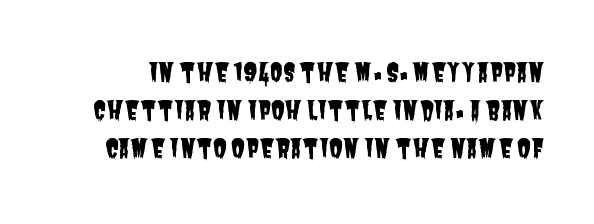
Is there much room between lines? A standard amount, neither cramped nor airy. Underline: absent. Characters follow at the spacing the type designer built in.
